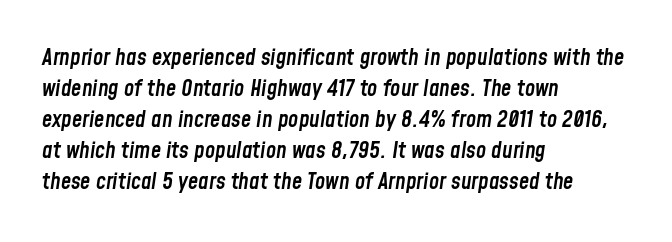
The image shows 23 px text type, italic (leaning right); set left-aligned, normal line spacing (1.35x), normal letter spacing, not underlined.
